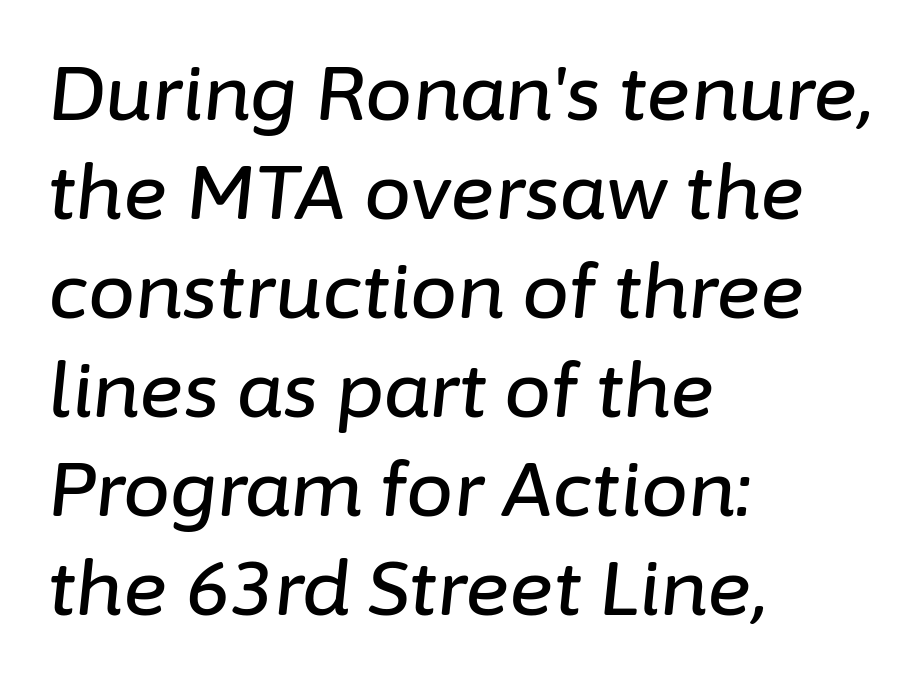
The image shows 75 px text type, italic (leaning right); set left-aligned, normal line spacing (1.32x), normal letter spacing, not underlined; low stroke contrast and a medium x-height.
